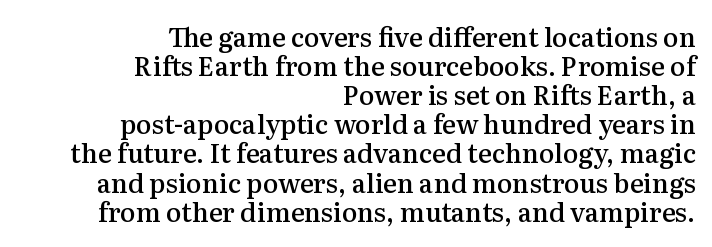
{"italic": "no", "bold": "semi", "underline": "no", "align": "right", "line_spacing": "tight", "line_spacing_ratio": 1.12, "letter_spacing": "normal", "letter_spacing_em": 0.0, "glyph_px": 26}
